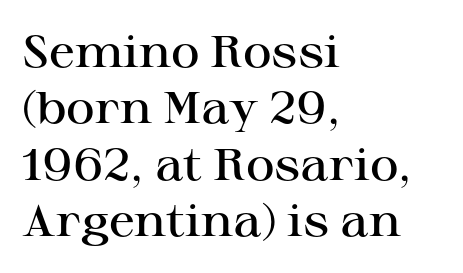
Is there any slant? The stems are plumb. You could not count columns in this text — the font is proportionally spaced. This is moderately heavy type, rendered in semibold. The face used here is seriffed, in the tradition of book romans.
